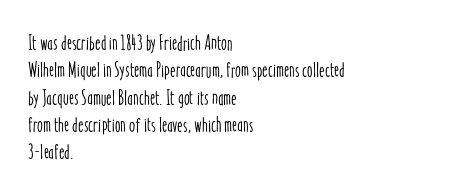
Q: Is the text italic (slanted)? A: No, it is upright.
Q: Is the text underlined? A: No.
Q: How is the paragraph aligned? A: Left-aligned.
Q: Is the spacing between letters normal or unusually wide? A: Normal.
Q: Is the spacing between lines tight, normal or loose? A: Normal.
